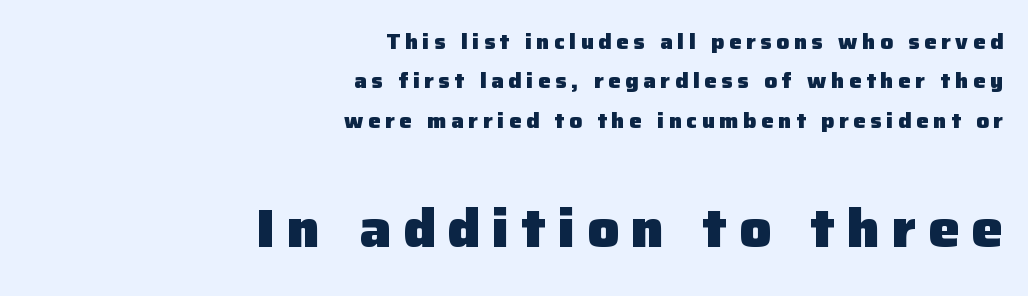
Q: Is the text bold? A: Yes.
Q: Is the text italic (slanted)? A: No, it is upright.
Q: Is the typeface a serif or a sans-serif typeface? A: Sans-serif.
Q: Is the text underlined? A: No.
Q: How is the paragraph aligned? A: Right-aligned.
Q: Is the spacing between letters normal or unusually wide? A: Unusually wide.
Q: Which block of text is set in a larger size, the first (top) or the second (bottom)? A: The second (bottom) one.
Q: Width (condensed, normal, or wide)? A: Normal.
Q: Stroke contrast? A: Low.
Q: x-height? A: Medium.
Q: Monospaced? A: No.
